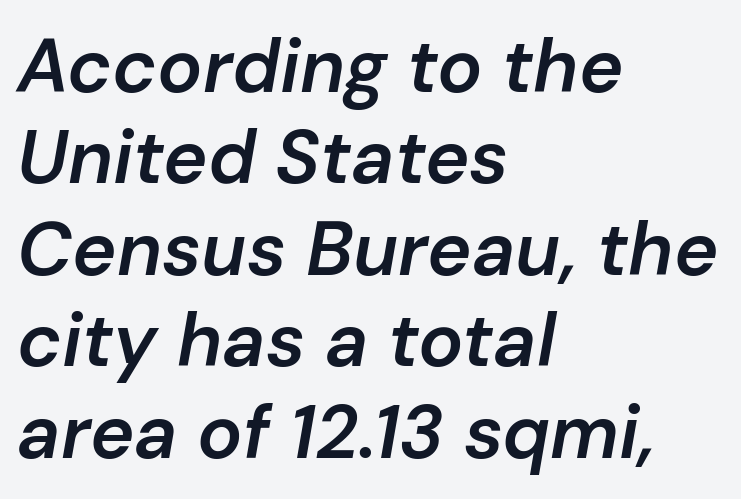
The image shows 75 px semibold type, italic (leaning right); set left-aligned, line spacing 1.22x, normal letter spacing, not underlined; low stroke contrast and a medium x-height.
